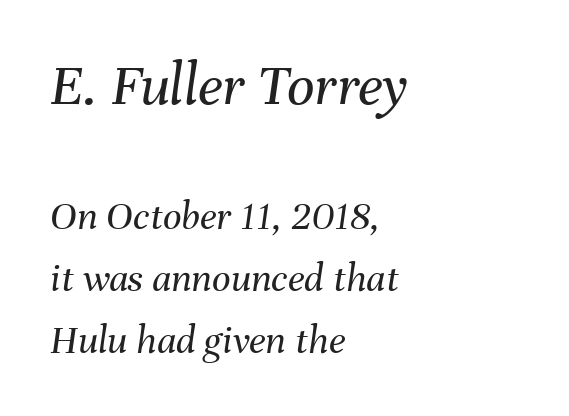
Q: Is the text bold? A: No.
Q: Is the text italic (slanted)? A: Yes, it leans right by about 8 degrees.
Q: Is the text underlined? A: No.
Q: How is the paragraph aligned? A: Left-aligned.
Q: Is the spacing between letters normal or unusually wide? A: Normal.
Q: Is the spacing between lines tight, normal or loose? A: Normal.
Q: Which block of text is set in a larger size, the first (top) or the second (bottom)? A: The first (top) one.
Q: Width (condensed, normal, or wide)? A: Normal.
Q: Stroke contrast? A: Medium.
Q: x-height? A: Medium.
Q: Monospaced? A: No.
